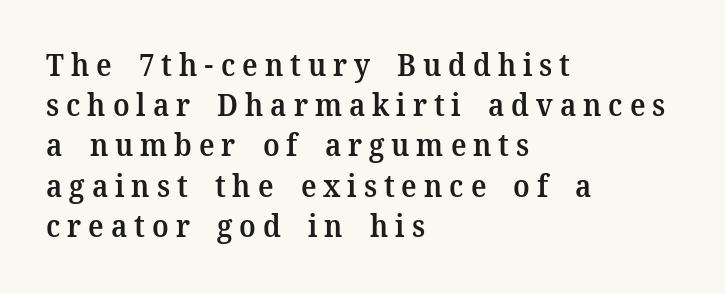
I'd call this a serif setting — the letters wear small feet. The letterforms stand isolated, each surrounded by extra space. Moderately thickened strokes mark this as semibold type. In terms of leading, this rendering sits right in the middle. This rendering uses left alignment, leaving the right contour irregular. The axis of the letterforms is exactly vertical.
